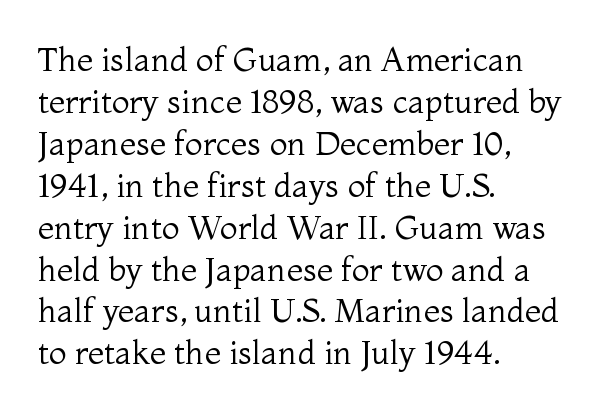
This is the regular roman posture of the typeface. A clean baseline with only descenders dipping below it. Letterform terminals end in serifs throughout the passage. This sample has the flowing, uneven cadence of proportional lettering. Rows of type keep a routine distance in the vertical direction.
